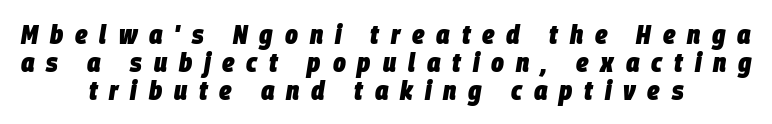
Neither beginnings nor endings align; midpoints do. The rendering applies a slant to the glyphs. Plenty of ink on the page — the face is bold. The designer dialed line spacing down below the default. Plain, unruled lines of type.
